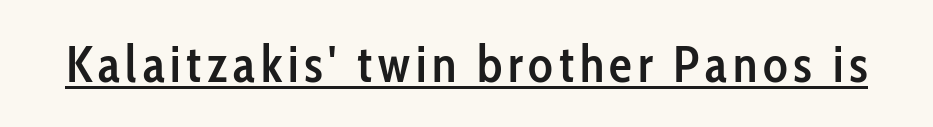
The image shows 51 px semibold, condensed sans-serif type, upright; set underlined; low stroke contrast and a medium x-height.
